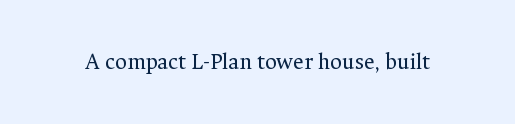
The image shows 23 px text type, upright; set normal letter spacing, not underlined.
